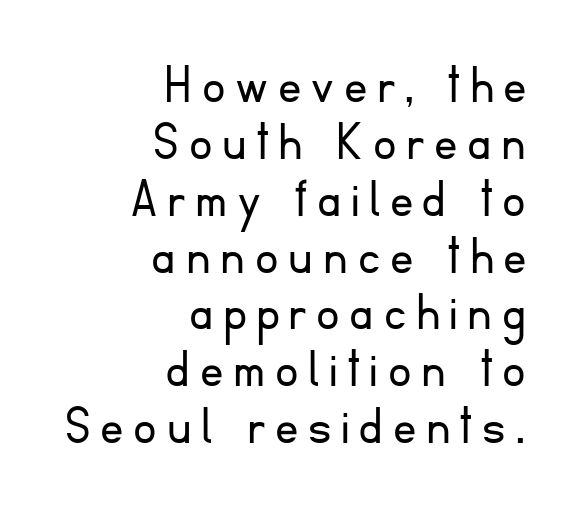
{"serif": "no", "italic": "no", "bold": "no", "weight": "light", "width": "normal", "stroke_contrast": "low", "x_height": "small", "monospaced": "no", "underline": "no", "align": "right", "line_spacing": "tight", "line_spacing_ratio": 0.98, "glyph_px": 58}
